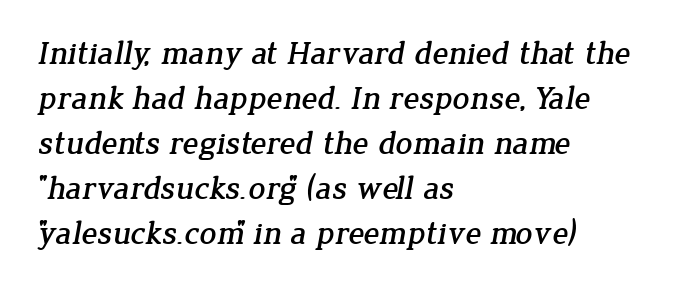
Q: Is the typeface a serif or a sans-serif typeface? A: Serif.
Q: Is the text underlined? A: No.
Q: How is the paragraph aligned? A: Left-aligned.
Q: Is the spacing between letters normal or unusually wide? A: Normal.
Q: Is the spacing between lines tight, normal or loose? A: Normal.
Q: Width (condensed, normal, or wide)? A: Normal.
Q: Stroke contrast? A: Low.
Q: x-height? A: Medium.
Q: Monospaced? A: No.
